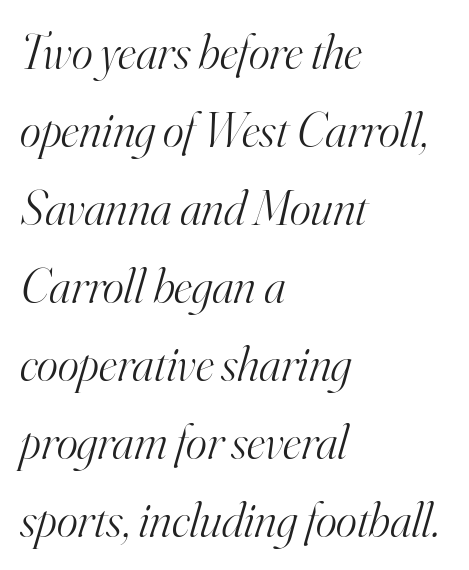
Q: Is the text bold? A: No.
Q: Is the text italic (slanted)? A: Yes, it leans right by about 16 degrees.
Q: Is the typeface a serif or a sans-serif typeface? A: Serif.
Q: Is the text underlined? A: No.
Q: How is the paragraph aligned? A: Left-aligned.
Q: Is the spacing between letters normal or unusually wide? A: Normal.
Q: Is the spacing between lines tight, normal or loose? A: Normal.
Q: Width (condensed, normal, or wide)? A: Normal.
Q: Stroke contrast? A: High.
Q: x-height? A: Small.
Q: Monospaced? A: No.
